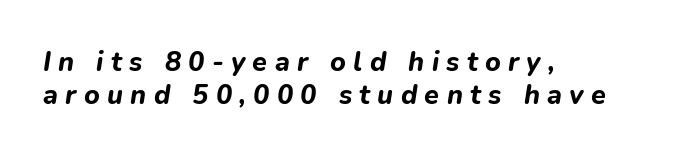
{"italic": "yes", "lean": "right", "slant_degrees": 9, "bold": "yes", "underline": "no", "align": "left", "line_spacing_ratio": 1.21, "letter_spacing": "wide", "letter_spacing_em": 0.27, "glyph_px": 27}
